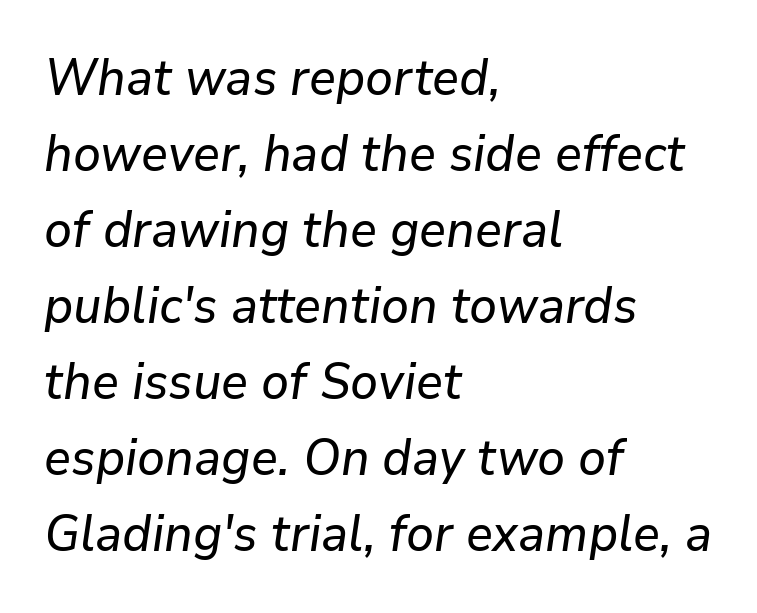
{"italic": "yes", "lean": "right", "slant_degrees": 9, "width": "normal", "stroke_contrast": "low", "x_height": "medium", "monospaced": "no", "underline": "no", "align": "left", "line_spacing": "normal", "line_spacing_ratio": 1.52, "letter_spacing": "normal", "letter_spacing_em": 0.0, "glyph_px": 50}
